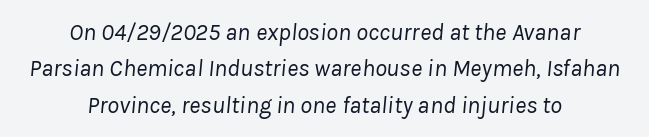
{"italic": "yes", "lean": "right", "slant_degrees": 8, "bold": "no", "underline": "no", "align": "center", "line_spacing": "normal", "line_spacing_ratio": 1.52, "letter_spacing": "normal", "letter_spacing_em": 0.0, "glyph_px": 24}
